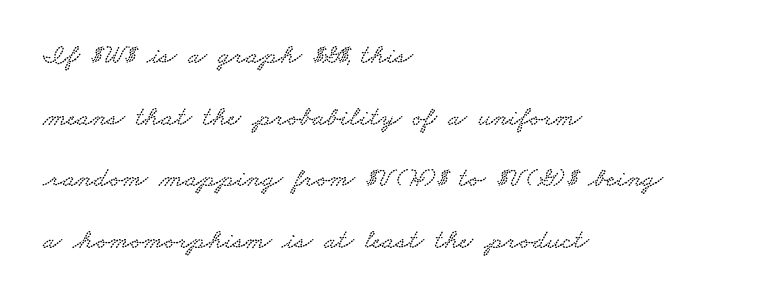
{"serif": "yes", "width": "wide", "stroke_contrast": "low", "x_height": "small", "monospaced": "no", "underline": "no", "align": "left", "line_spacing": "loose", "line_spacing_ratio": 2.2, "letter_spacing": "normal", "letter_spacing_em": 0.0, "glyph_px": 28}
